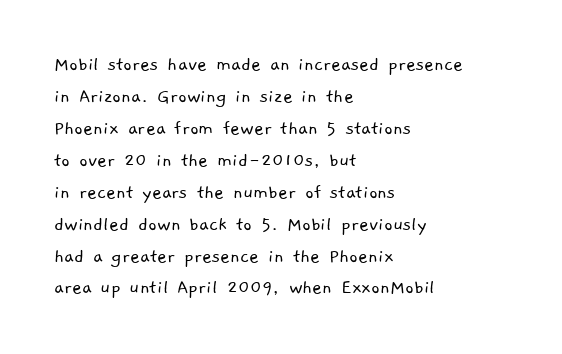
The image shows 21 px text type; set left-aligned, normal line spacing (1.52x), normal letter spacing, not underlined.
